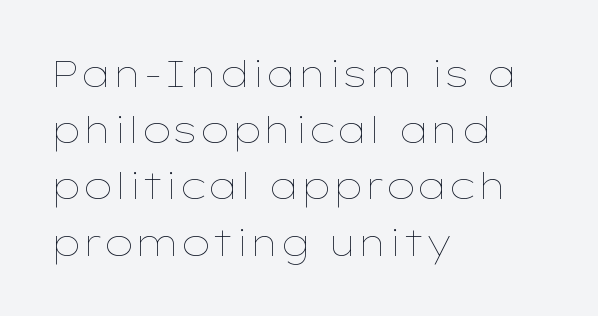
Q: Is the text bold? A: No.
Q: Is the text italic (slanted)? A: No, it is upright.
Q: Is the text underlined? A: No.
Q: How is the paragraph aligned? A: Left-aligned.
Q: Is the spacing between letters normal or unusually wide? A: Normal.
Q: Is the spacing between lines tight, normal or loose? A: Normal.
Q: Width (condensed, normal, or wide)? A: Wide.
Q: Stroke contrast? A: Low.
Q: x-height? A: Medium.
Q: Monospaced? A: No.
